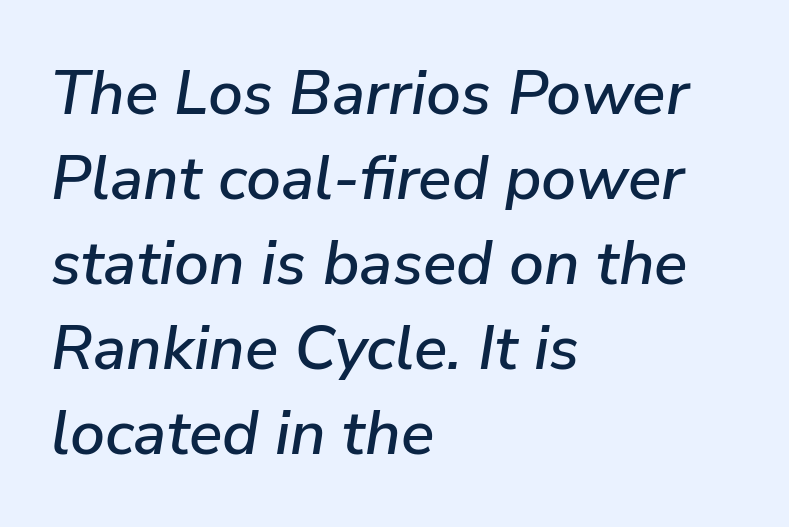
Q: Is the text italic (slanted)? A: Yes, it leans right by about 9 degrees.
Q: Is the text underlined? A: No.
Q: How is the paragraph aligned? A: Left-aligned.
Q: Is the spacing between letters normal or unusually wide? A: Normal.
Q: Is the spacing between lines tight, normal or loose? A: Normal.
Q: Width (condensed, normal, or wide)? A: Normal.
Q: Stroke contrast? A: Low.
Q: x-height? A: Medium.
Q: Monospaced? A: No.
